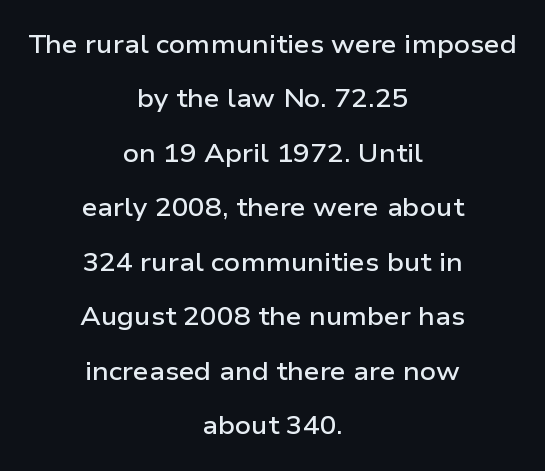
One glance says open: line gaps are wider than usual. The space directly below the letters is spotless. Its strokes are somewhat broadened, the hallmark of semibold type. Each word holds together tightly as a unit, with standard inter-letter gaps.
